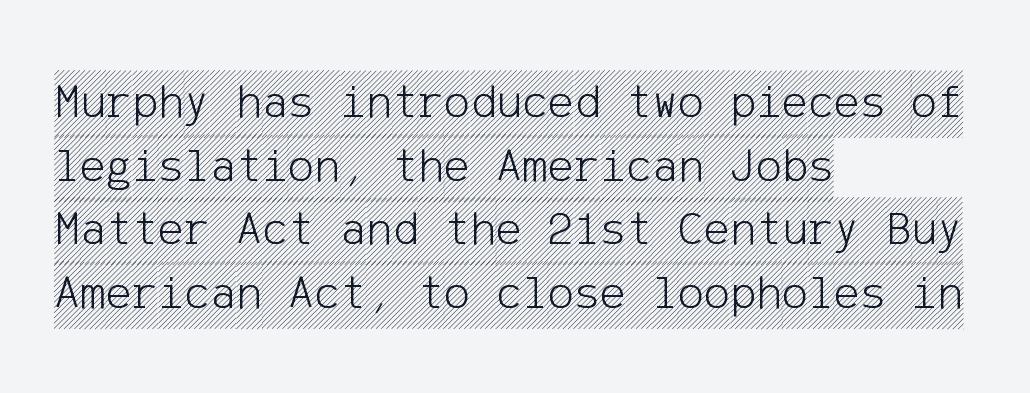
The image shows 49 px condensed type, upright; set left-aligned, normal line spacing (1.3x), normal letter spacing, not underlined; a large x-height.
